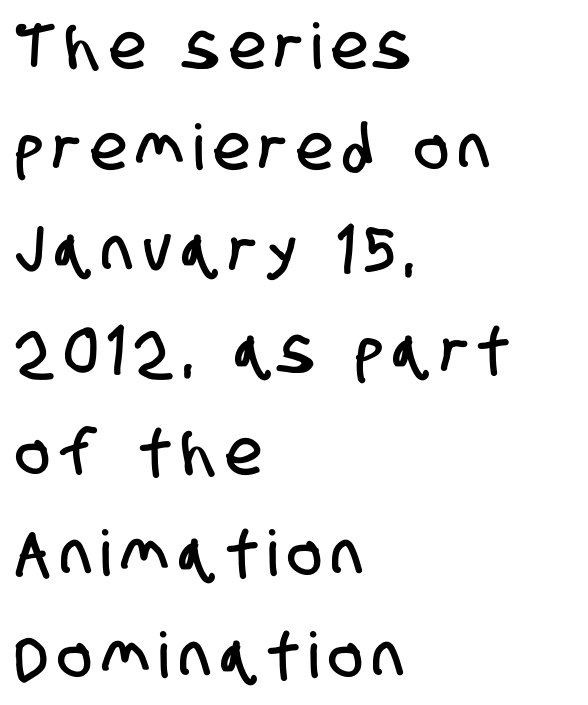
Type style note: lacks serifs. Rule under the text: the space is simply empty. The paragraph shown leans on its left margin. Think of a printed novel: that variable character pitch is what you see here. What's the leading like? Ordinary, nothing unusual.
